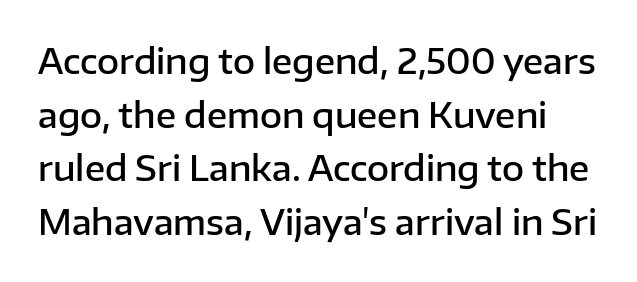
{"serif": "no", "italic": "no", "bold": "semi", "weight": "semibold", "width": "normal", "stroke_contrast": "low", "x_height": "medium", "monospaced": "no", "underline": "no", "line_spacing": "normal", "line_spacing_ratio": 1.58, "letter_spacing": "normal", "letter_spacing_em": 0.0, "glyph_px": 34}
